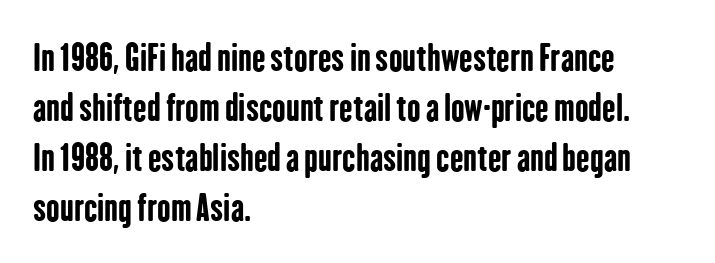
The image shows 36 px bold, condensed sans-serif type, upright; set left-aligned, normal line spacing (1.39x), normal letter spacing, not underlined; low stroke contrast and a medium x-height.
